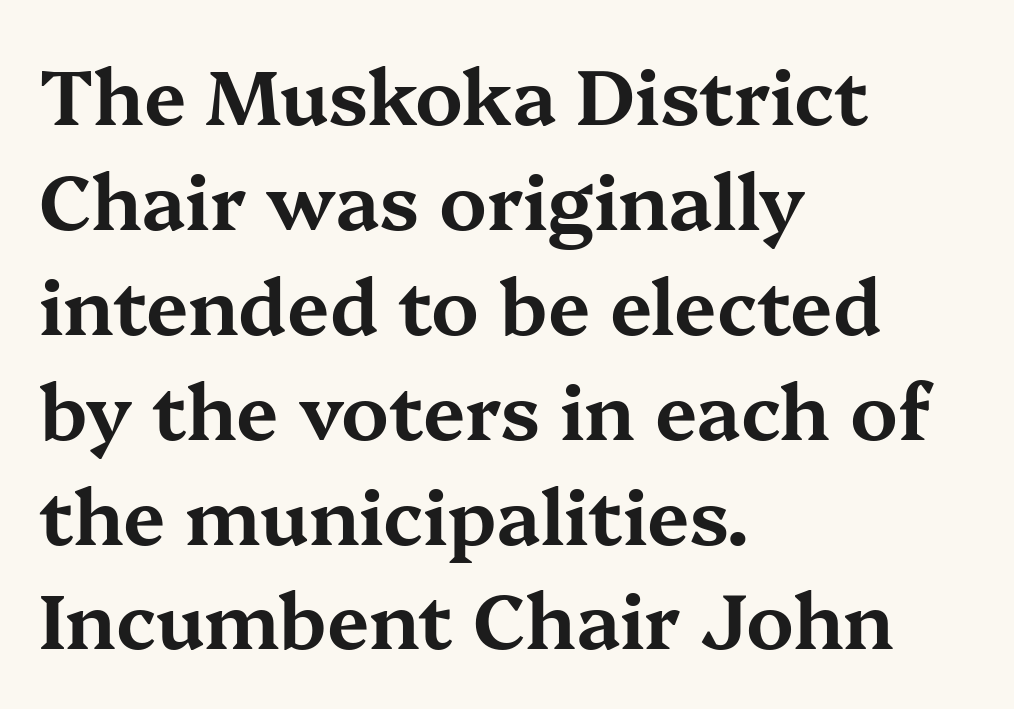
{"serif": "yes", "italic": "no", "width": "wide", "stroke_contrast": "medium", "x_height": "medium", "monospaced": "no", "underline": "no", "align": "left", "line_spacing": "normal", "line_spacing_ratio": 1.38, "letter_spacing": "normal", "letter_spacing_em": 0.0, "glyph_px": 76}
